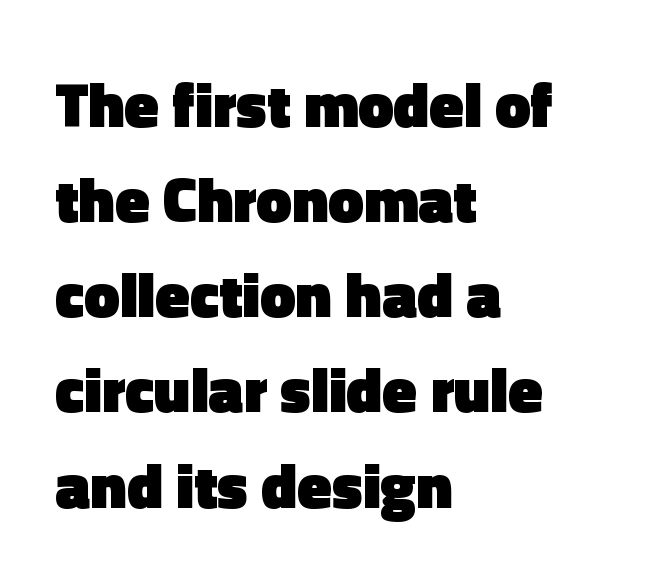
Q: Is the text bold? A: Yes.
Q: Is the text italic (slanted)? A: No, it is upright.
Q: Is the typeface a serif or a sans-serif typeface? A: Sans-serif.
Q: Is the text underlined? A: No.
Q: How is the paragraph aligned? A: Left-aligned.
Q: Is the spacing between letters normal or unusually wide? A: Normal.
Q: Is the spacing between lines tight, normal or loose? A: Normal.
Q: Width (condensed, normal, or wide)? A: Normal.
Q: x-height? A: Medium.
Q: Monospaced? A: No.
